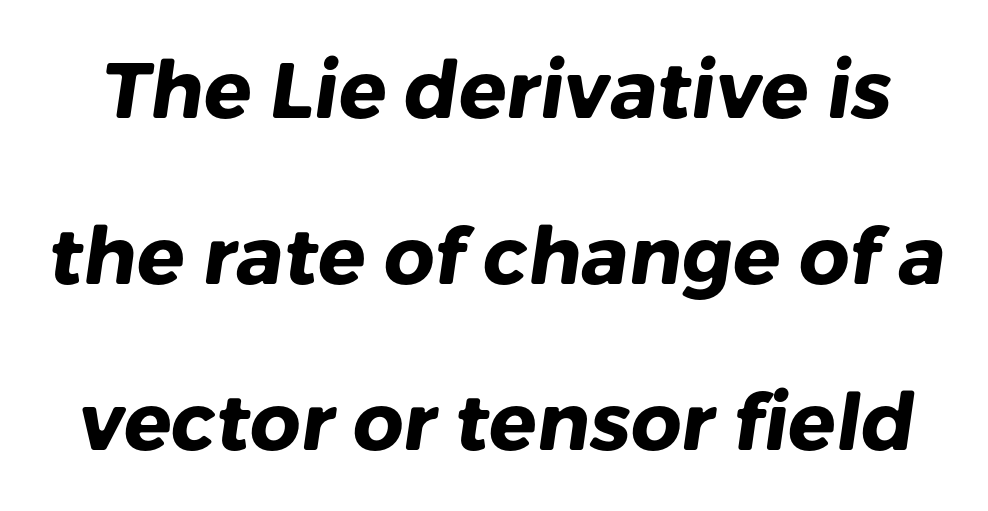
Is this a sans? Yes — the strokes have no serifs. A typesetter would call this leading open, well beyond the default. This rendering features lettering with no underline. Heavy-handed strokes throughout: this text is bold. Here the glyphs are tracked normally, forming tight word shapes. Think of a printed novel: that variable character pitch is what you see here.
